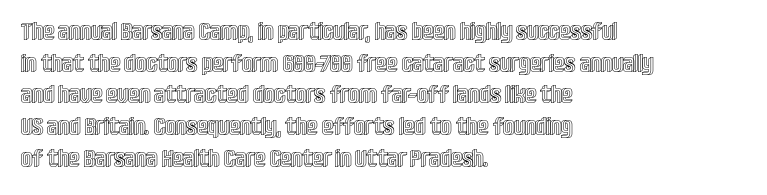
Q: Is the text italic (slanted)? A: No, it is upright.
Q: Is the text underlined? A: No.
Q: How is the paragraph aligned? A: Left-aligned.
Q: Is the spacing between letters normal or unusually wide? A: Normal.
Q: Is the spacing between lines tight, normal or loose? A: Normal.
